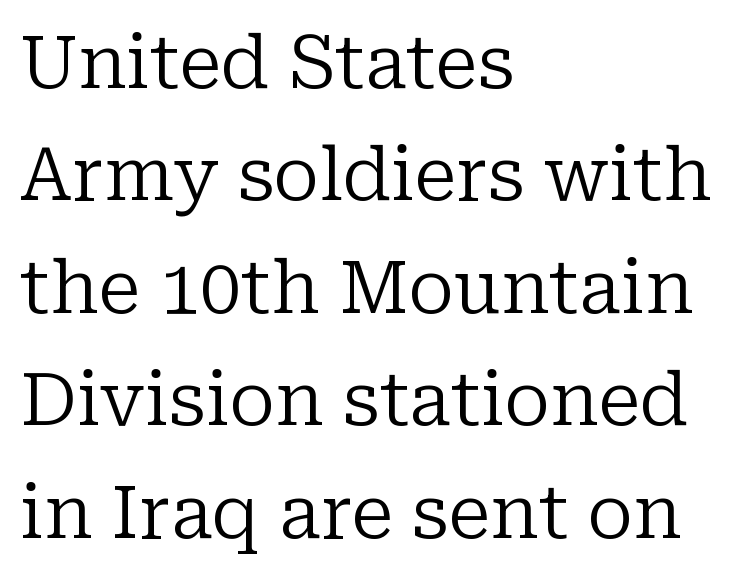
The image shows 73 px regular-weight serif type, upright; set left-aligned, normal line spacing (1.54x), normal letter spacing, not underlined; low stroke contrast and a medium x-height.
